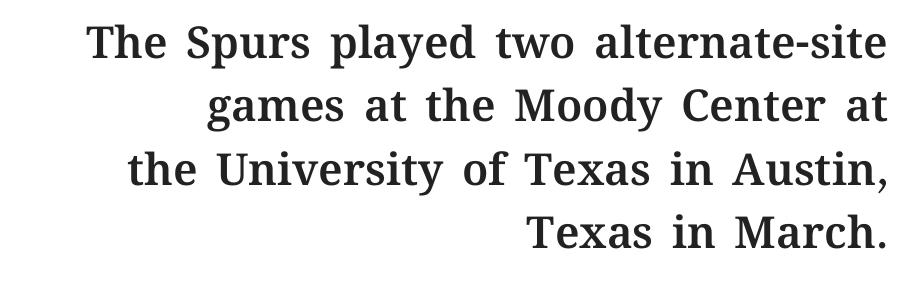
Students, note that the glyphs here touch the page at normal intervals. Here the designer chose a conventional face with non-uniform glyph widths. Vertically, the passage feels balanced, rows spaced as you'd expect. The font's upright variant was chosen for this text. Clear beneath every line of the passage.
